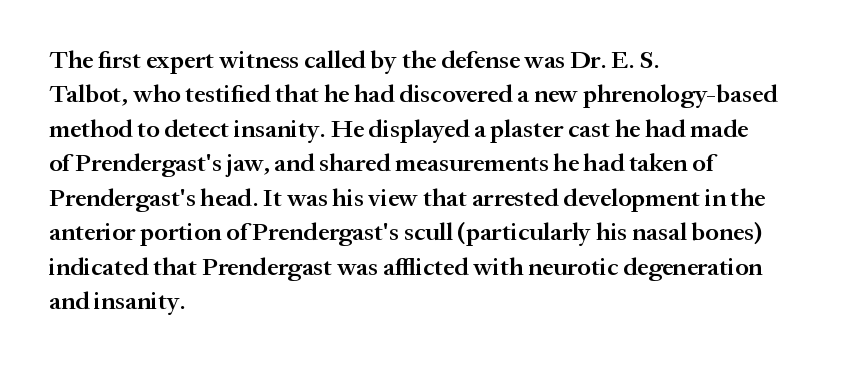
Q: Is the text bold? A: Semi-bold.
Q: Is the text italic (slanted)? A: No, it is upright.
Q: Is the text underlined? A: No.
Q: How is the paragraph aligned? A: Left-aligned.
Q: Is the spacing between letters normal or unusually wide? A: Normal.
Q: Is the spacing between lines tight, normal or loose? A: Normal.
